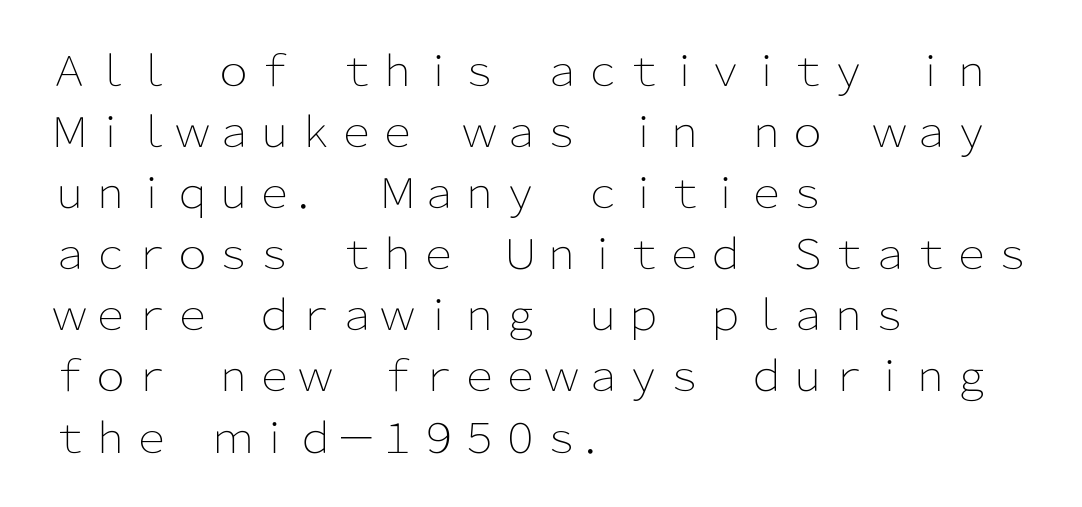
The image shows 41 px light sans-serif type, upright; set left-aligned, normal line spacing (1.49x), normal letter spacing, not underlined; low stroke contrast and a medium x-height.
